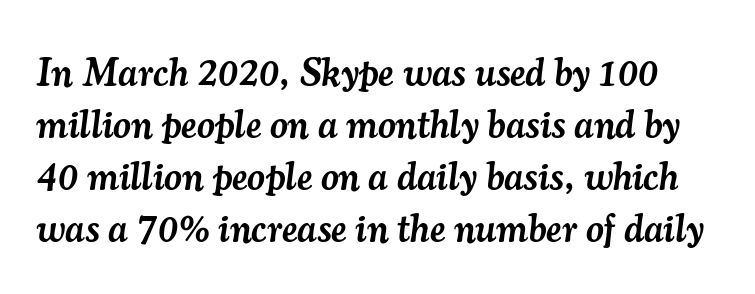
Does the weight exceed regular? Yes, but only to semibold. Evenly set lines give the paragraph a standard silhouette. There's an unmistakable incline to the writing here. Descenders hang freely into open space. The font family rendered here belongs to the serif group.
